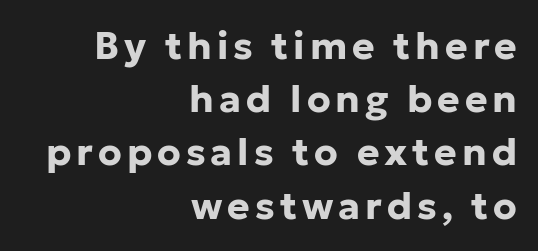
{"serif": "no", "italic": "no", "bold": "yes", "weight": "bold", "width": "normal", "stroke_contrast": "low", "x_height": "medium", "monospaced": "no", "underline": "no", "align": "right", "line_spacing": "normal", "line_spacing_ratio": 1.4, "glyph_px": 38}
